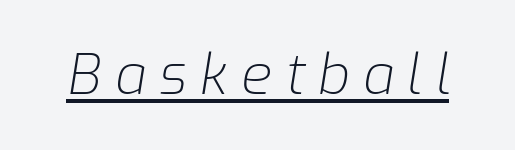
The image shows 56 px light type, italic (leaning right); set unusually wide letter spacing (+0.23 em), underlined; low stroke contrast and a medium x-height.
